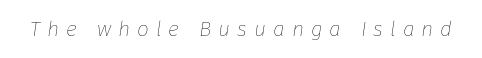
The specimen reads as italic at a glance. Inter-character spacing is expanded well beyond the font's built-in metrics. On a weight scale, this lands at 450 or below. Bare-footed words on every line.
